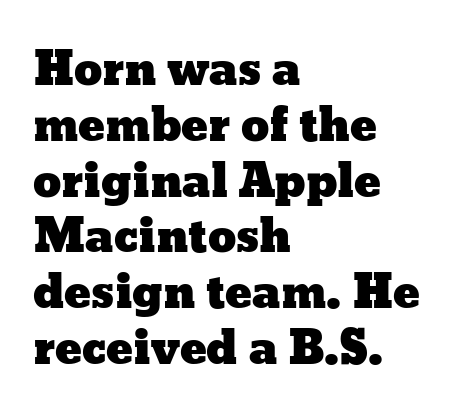
{"italic": "no", "width": "wide", "stroke_contrast": "low", "x_height": "medium", "monospaced": "no", "underline": "no", "align": "left", "line_spacing_ratio": 1.24, "letter_spacing": "normal", "letter_spacing_em": 0.0, "glyph_px": 45}
